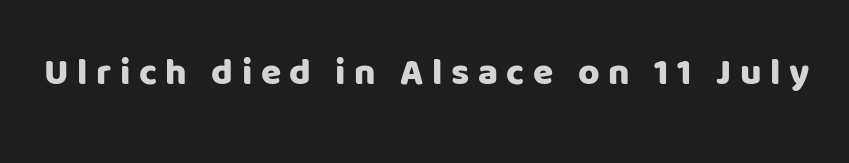
The image shows 37 px sans-serif type, upright; set unusually wide letter spacing (+0.23 em), not underlined; low stroke contrast and a large x-height.
